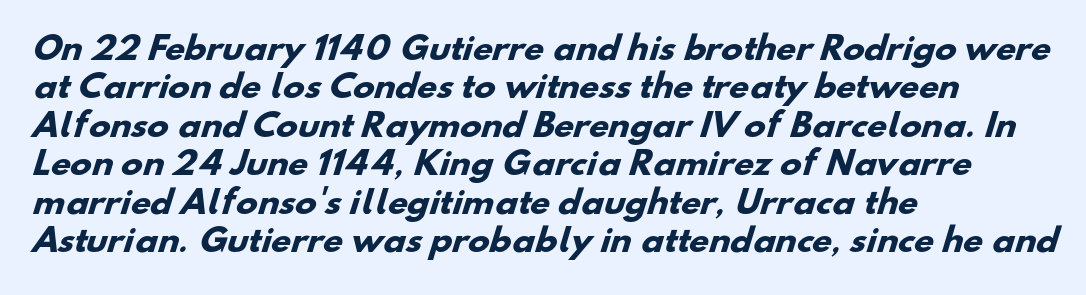
The image shows 32 px heavy sans-serif type; set left-aligned, line spacing 1.2x, normal letter spacing, not underlined; low stroke contrast and a small x-height.
